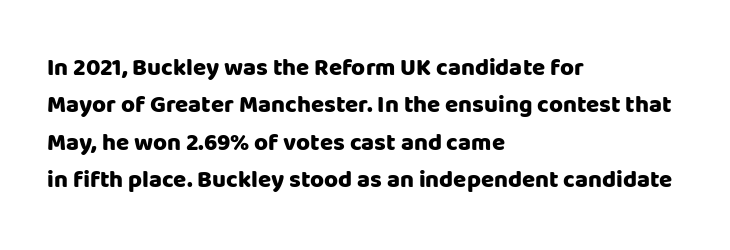
Q: Is the text bold? A: Yes.
Q: Is the text italic (slanted)? A: No, it is upright.
Q: Is the text underlined? A: No.
Q: How is the paragraph aligned? A: Left-aligned.
Q: Is the spacing between letters normal or unusually wide? A: Normal.
Q: Is the spacing between lines tight, normal or loose? A: Normal.
